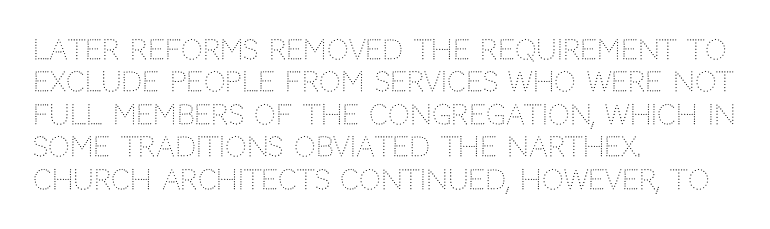
The font is comparable to plain body text, perhaps lighter. Line starts are locked; line ends wander. Nothing unusual about the tracking: characters are spaced as the font intends. The type sits square on the baseline with zero lean. Rule under the text: the space is simply empty.
